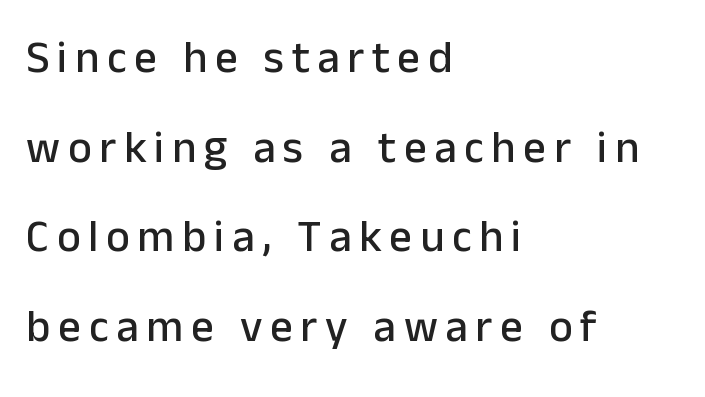
Q: Is the text italic (slanted)? A: No, it is upright.
Q: Is the typeface a serif or a sans-serif typeface? A: Sans-serif.
Q: Is the text underlined? A: No.
Q: How is the paragraph aligned? A: Left-aligned.
Q: Is the spacing between lines tight, normal or loose? A: Loose.
Q: Width (condensed, normal, or wide)? A: Normal.
Q: Stroke contrast? A: Low.
Q: x-height? A: Medium.
Q: Monospaced? A: No.
